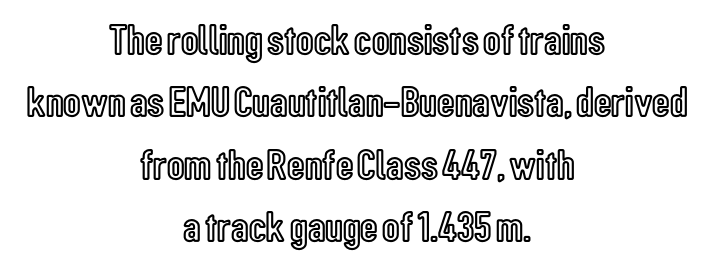
{"italic": "no", "width": "condensed", "x_height": "medium", "monospaced": "no", "underline": "no", "align": "center", "line_spacing": "normal", "line_spacing_ratio": 1.45, "letter_spacing": "normal", "letter_spacing_em": 0.0, "glyph_px": 43}
